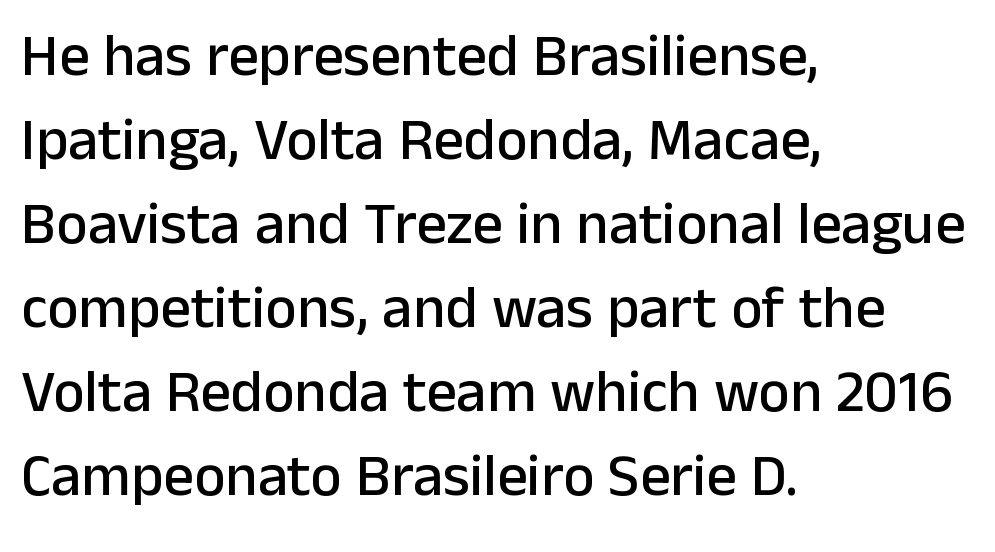
Each letter keeps its own natural width here, so spacing adapts to shape. If you drew a line through each stem, it would be perfectly vertical. Inter-character spacing is left at the font's built-in metrics. Casual observation: everything's shoved over to the left. Each row of text sits above clean, open space.
